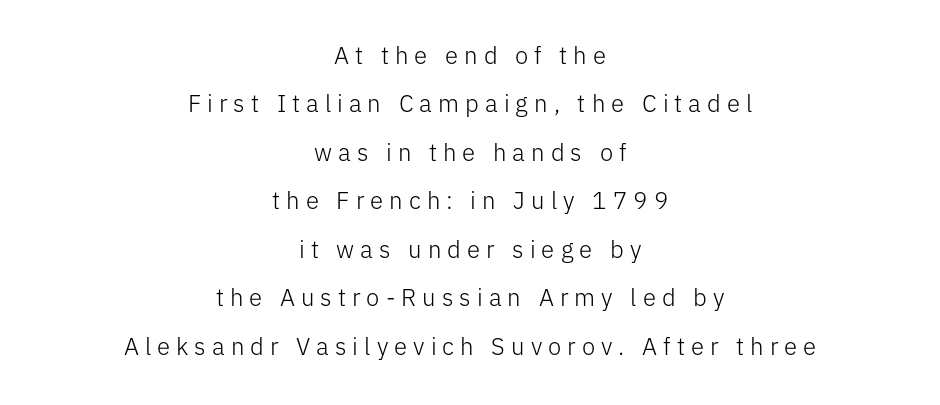
The image shows 24 px text type, upright; set centered, loose line spacing (2.02x), unusually wide letter spacing (+0.25 em), not underlined.
